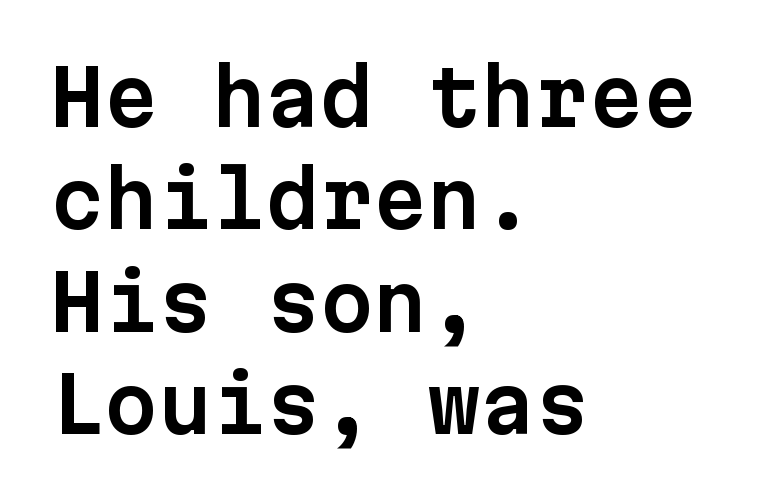
The strip under each line holds only bare page. Observe the ordinary spacing: letters are neighbours, not strangers. Each letter, wide or thin by design, is forced into the same width here. Visually the block forms a straight wall on the left and a jagged coastline on the right. This sample uses a sans-serif face. Does the lettering tilt? It doesn't — this is upright.
